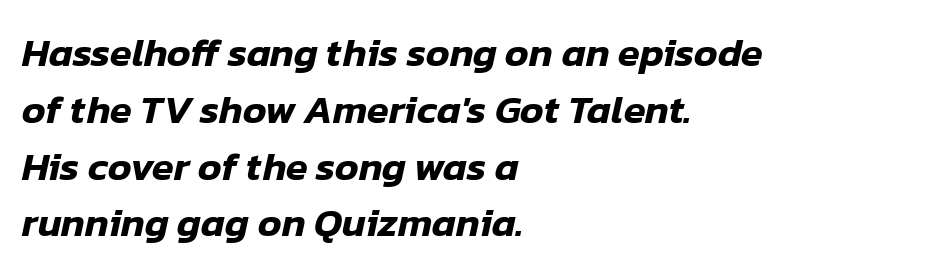
{"italic": "yes", "lean": "right", "slant_degrees": 12, "width": "normal", "stroke_contrast": "low", "x_height": "medium", "monospaced": "no", "underline": "no", "align": "left", "line_spacing": "normal", "line_spacing_ratio": 1.42, "letter_spacing": "normal", "letter_spacing_em": 0.0, "glyph_px": 40}
